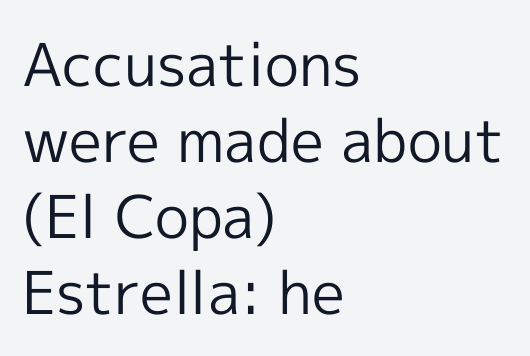
{"serif": "no", "italic": "no", "bold": "no", "weight": "regular", "width": "normal", "x_height": "medium", "monospaced": "no", "underline": "no", "align": "left", "line_spacing": "normal", "line_spacing_ratio": 1.29, "letter_spacing": "normal", "letter_spacing_em": 0.0, "glyph_px": 59}
